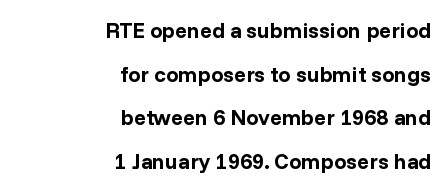
The image shows 22 px bold type, upright; set right-aligned, loose line spacing (1.98x), normal letter spacing, not underlined.
